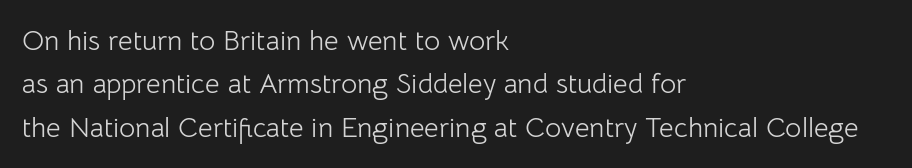
Q: Is the text bold? A: No.
Q: Is the text italic (slanted)? A: No, it is upright.
Q: Is the typeface a serif or a sans-serif typeface? A: Sans-serif.
Q: Is the text underlined? A: No.
Q: How is the paragraph aligned? A: Left-aligned.
Q: Is the spacing between letters normal or unusually wide? A: Normal.
Q: Is the spacing between lines tight, normal or loose? A: Normal.
Q: Width (condensed, normal, or wide)? A: Normal.
Q: Stroke contrast? A: Low.
Q: x-height? A: Medium.
Q: Monospaced? A: No.
